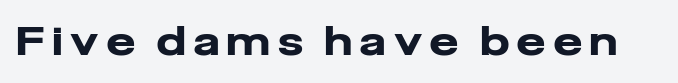
{"serif": "no", "italic": "no", "bold": "yes", "weight": "heavy", "width": "normal", "stroke_contrast": "low", "x_height": "medium", "monospaced": "no", "underline": "no", "letter_spacing": "wide", "letter_spacing_em": 0.21, "glyph_px": 40}
